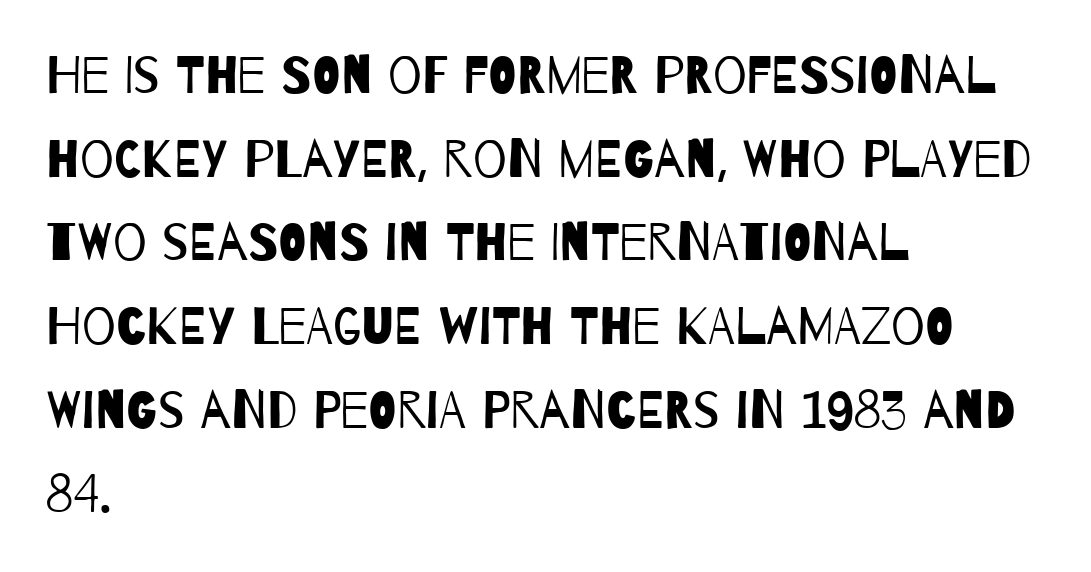
Q: Is the text bold? A: No.
Q: Is the typeface a serif or a sans-serif typeface? A: Sans-serif.
Q: Is the text underlined? A: No.
Q: How is the paragraph aligned? A: Left-aligned.
Q: Is the spacing between letters normal or unusually wide? A: Normal.
Q: Is the spacing between lines tight, normal or loose? A: Normal.
Q: Width (condensed, normal, or wide)? A: Condensed.
Q: Stroke contrast? A: Low.
Q: x-height? A: Large.
Q: Monospaced? A: No.
